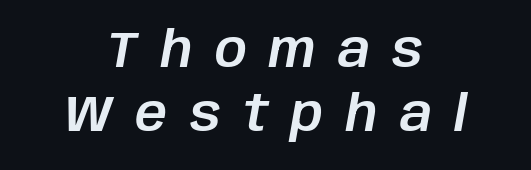
{"italic": "yes", "lean": "right", "slant_degrees": 10, "width": "normal", "stroke_contrast": "low", "x_height": "large", "monospaced": "no", "underline": "no", "align": "center", "line_spacing": "normal", "line_spacing_ratio": 1.28, "letter_spacing": "wide", "letter_spacing_em": 0.45, "glyph_px": 50}
